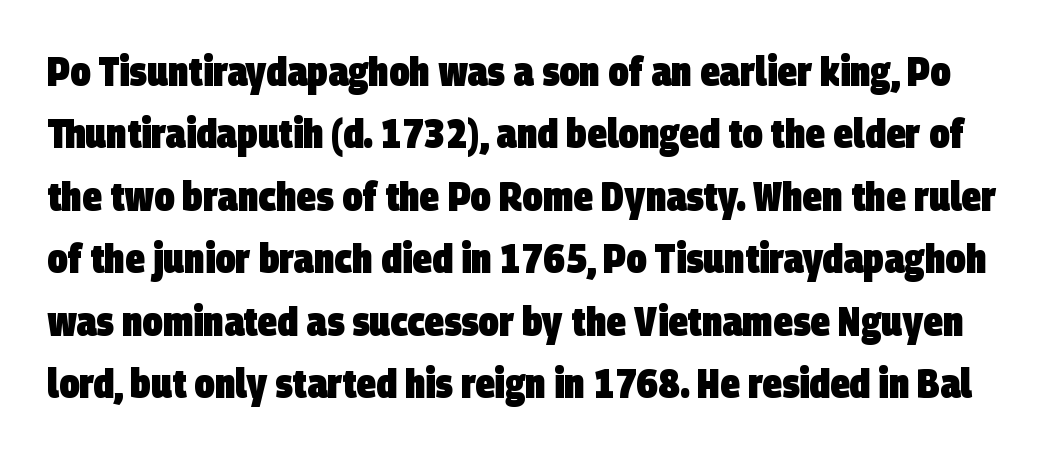
Q: Is the text bold? A: Yes.
Q: Is the typeface a serif or a sans-serif typeface? A: Sans-serif.
Q: Is the text underlined? A: No.
Q: Is the spacing between letters normal or unusually wide? A: Normal.
Q: Is the spacing between lines tight, normal or loose? A: Normal.
Q: Width (condensed, normal, or wide)? A: Condensed.
Q: Stroke contrast? A: Low.
Q: x-height? A: Large.
Q: Monospaced? A: No.
